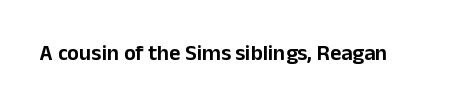
Tall strokes in this sample are plumb rather than angled. Short note: letters normally spaced. Lines of text with bare space underneath.
